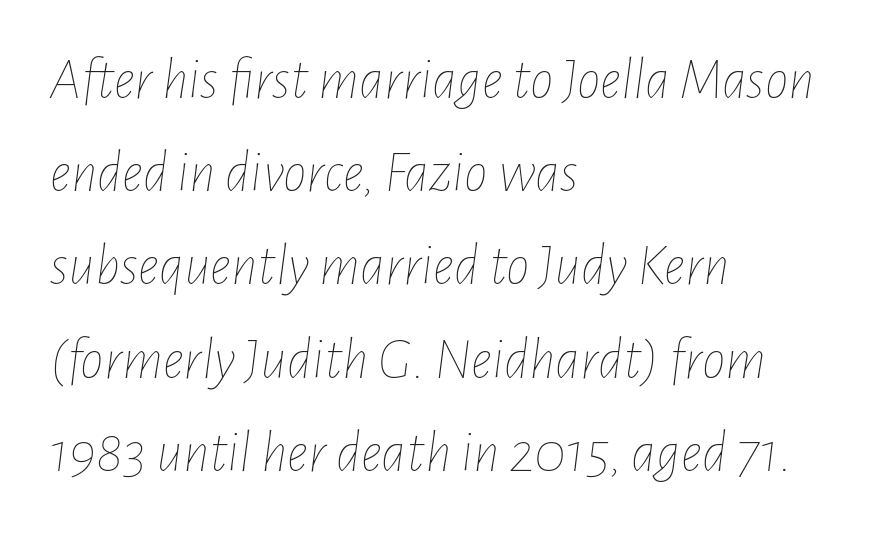
The image shows 59 px thin, condensed type, italic (leaning right); set left-aligned, normal line spacing (1.58x), normal letter spacing, not underlined; low stroke contrast and a medium x-height.
